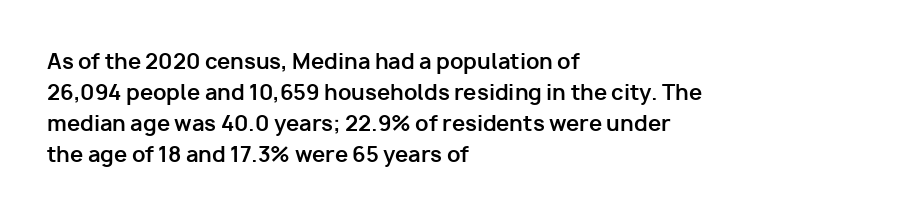
{"italic": "no", "bold": "yes", "underline": "no", "align": "left", "line_spacing": "normal", "line_spacing_ratio": 1.48, "letter_spacing": "normal", "letter_spacing_em": 0.0, "glyph_px": 21}
